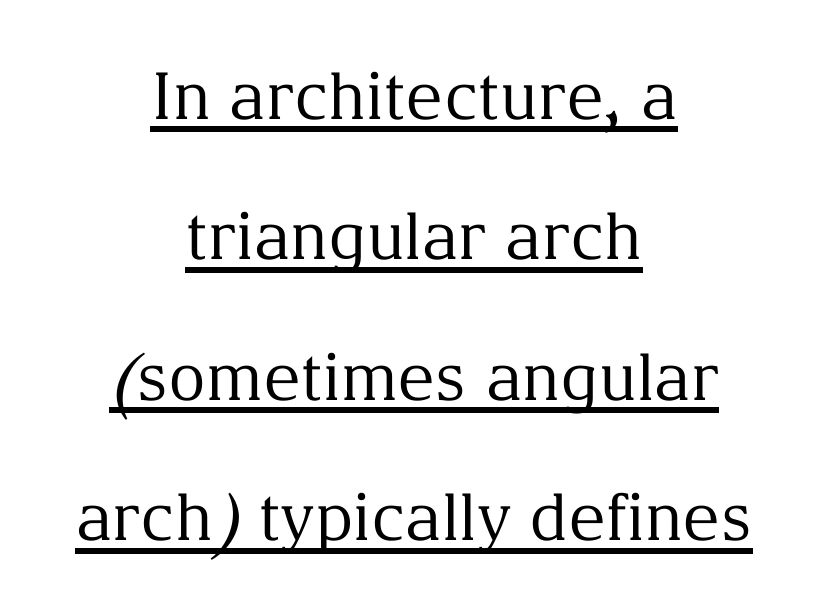
{"serif": "yes", "italic": "no", "bold": "no", "weight": "regular", "width": "normal", "stroke_contrast": "medium", "x_height": "medium", "monospaced": "no", "underline": "yes", "align": "center", "line_spacing": "loose", "line_spacing_ratio": 2.16, "letter_spacing": "normal", "letter_spacing_em": 0.0, "glyph_px": 65}
